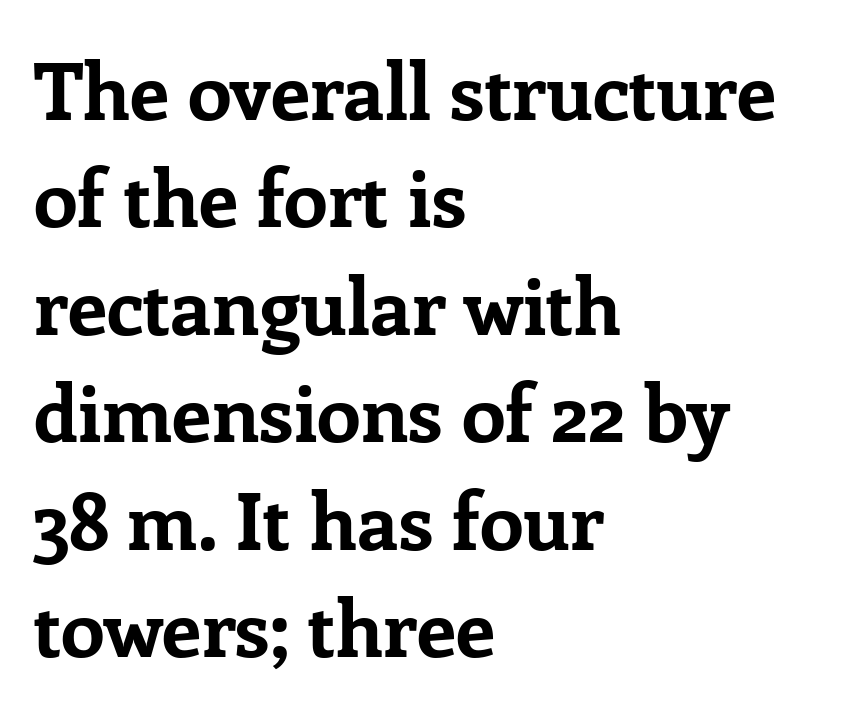
The image shows 79 px bold serif type, upright; set left-aligned, normal line spacing (1.36x), normal letter spacing, not underlined; low stroke contrast and a medium x-height.
